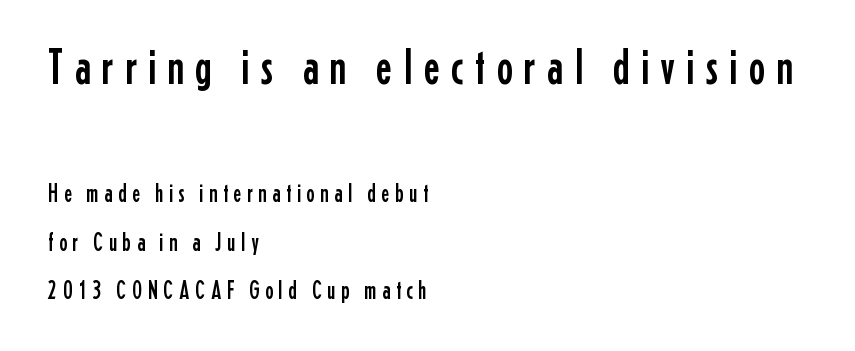
Look at the glyph heights: the upper group is clearly the bigger setting. Is there much room between lines? Yes — plenty of vertical air separates them. Has an underline been added? It has not. Observe the wide spacing: letters keep a clear distance from each other. The type family on display is of the sans-serif kind.
